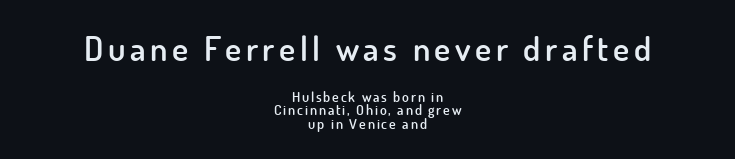
A sans-serif font was chosen for this passage. Each row of text sits above clean, open space. Compared with a flush-left layout, this one balances lines on the center instead. Compare the two chunks: the upper has the greater cap height. Notice how the stems are strictly vertical — no italics here.
